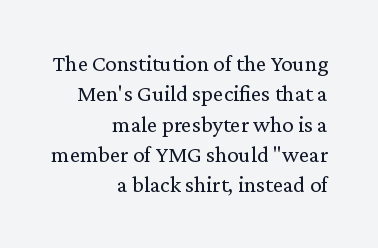
Each row of text sits above clean, open space. A typesetter would call this zero additional tracking. Heft: none added — not bold. Interline gaps are of average width in this sample.
